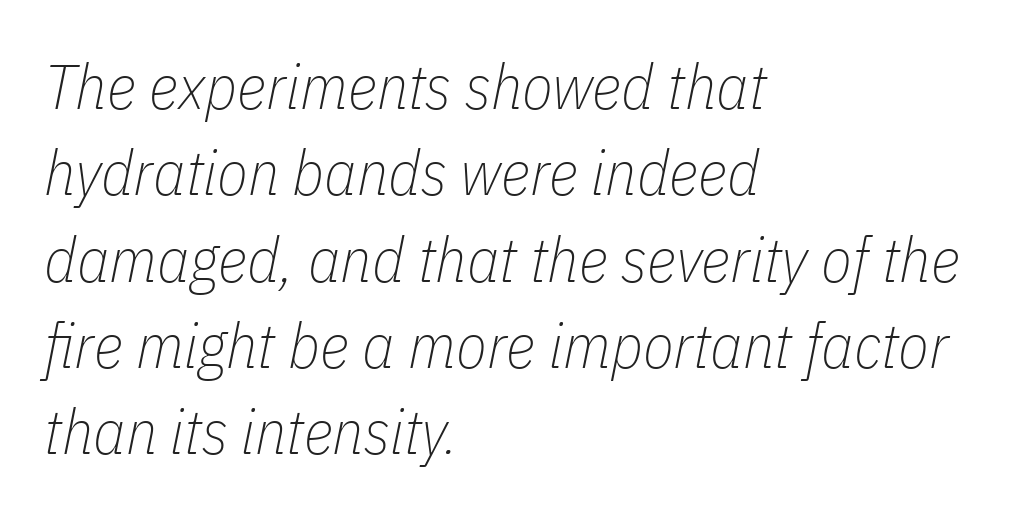
{"italic": "yes", "lean": "right", "slant_degrees": 11, "bold": "no", "weight": "thin", "width": "condensed", "stroke_contrast": "low", "x_height": "medium", "monospaced": "no", "underline": "no", "align": "left", "line_spacing": "normal", "line_spacing_ratio": 1.37, "letter_spacing": "normal", "letter_spacing_em": 0.0, "glyph_px": 63}
